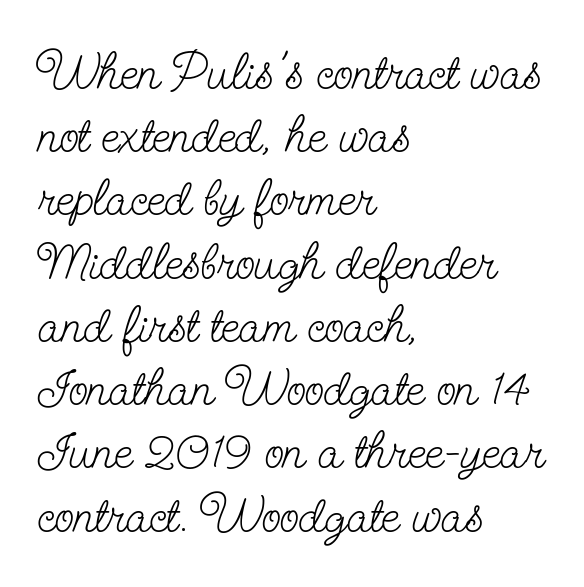
{"serif": "yes", "bold": "no", "weight": "light", "width": "condensed", "stroke_contrast": "low", "x_height": "small", "monospaced": "no", "underline": "no", "align": "left", "line_spacing_ratio": 1.24, "letter_spacing": "normal", "letter_spacing_em": 0.0, "glyph_px": 51}
